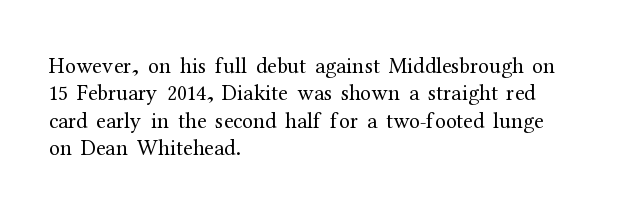
{"italic": "no", "bold": "no", "underline": "no", "align": "left", "line_spacing_ratio": 1.24, "letter_spacing": "normal", "letter_spacing_em": 0.0, "glyph_px": 22}
